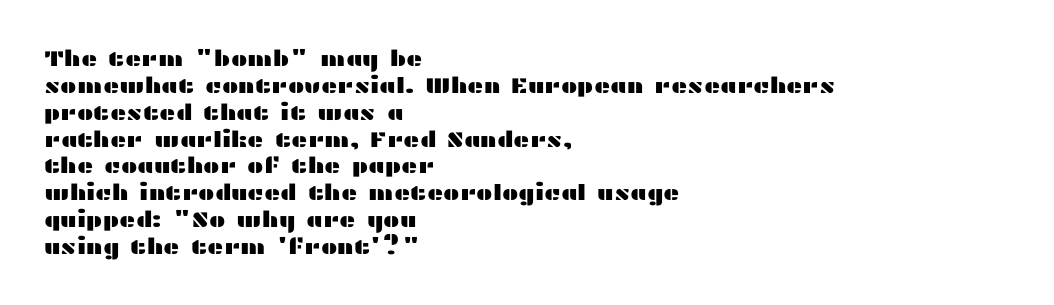
Q: Is the text italic (slanted)? A: No, it is upright.
Q: Is the text underlined? A: No.
Q: How is the paragraph aligned? A: Left-aligned.
Q: Is the spacing between letters normal or unusually wide? A: Normal.
